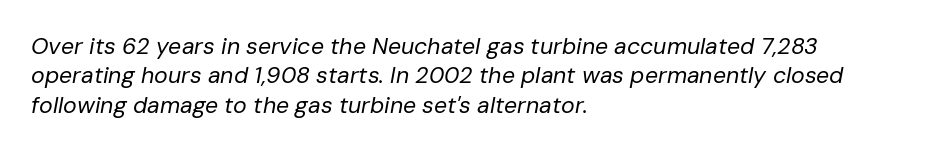
{"italic": "yes", "lean": "right", "slant_degrees": 10, "bold": "no", "underline": "no", "align": "left", "line_spacing": "normal", "line_spacing_ratio": 1.28, "letter_spacing": "normal", "letter_spacing_em": 0.0, "glyph_px": 23}
